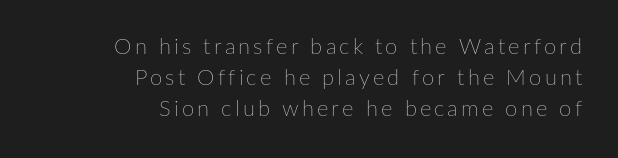
Descenders hang freely into open space. Right-aligned paragraph, ragged on the left. On a weight scale, this lands at 450 or below. The space between consecutive lines is moderate.
